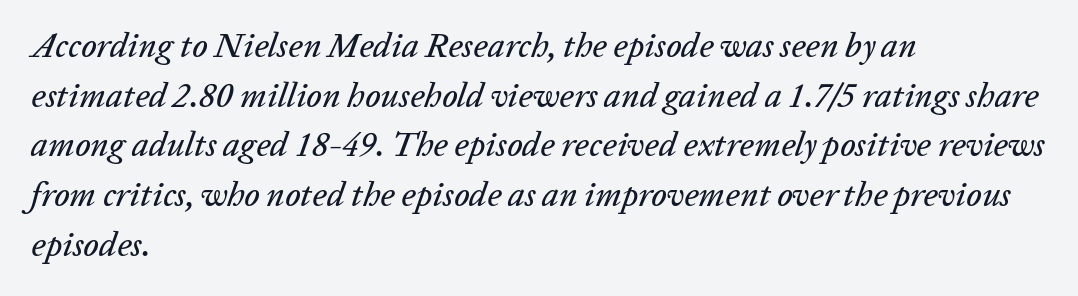
Q: Is the text italic (slanted)? A: Yes, it leans right by about 20 degrees.
Q: Is the text underlined? A: No.
Q: How is the paragraph aligned? A: Left-aligned.
Q: Is the spacing between letters normal or unusually wide? A: Normal.
Q: Is the spacing between lines tight, normal or loose? A: Normal.
Q: Width (condensed, normal, or wide)? A: Normal.
Q: Stroke contrast? A: Low.
Q: x-height? A: Medium.
Q: Monospaced? A: No.
